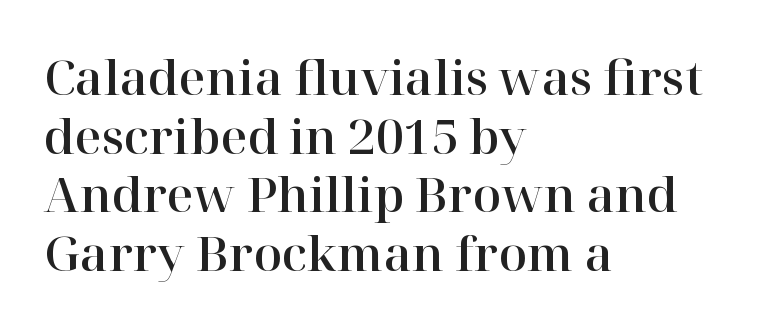
{"serif": "yes", "italic": "no", "width": "normal", "stroke_contrast": "high", "x_height": "medium", "monospaced": "no", "underline": "no", "align": "left", "line_spacing": "normal", "line_spacing_ratio": 1.25, "letter_spacing": "normal", "letter_spacing_em": 0.0, "glyph_px": 47}
